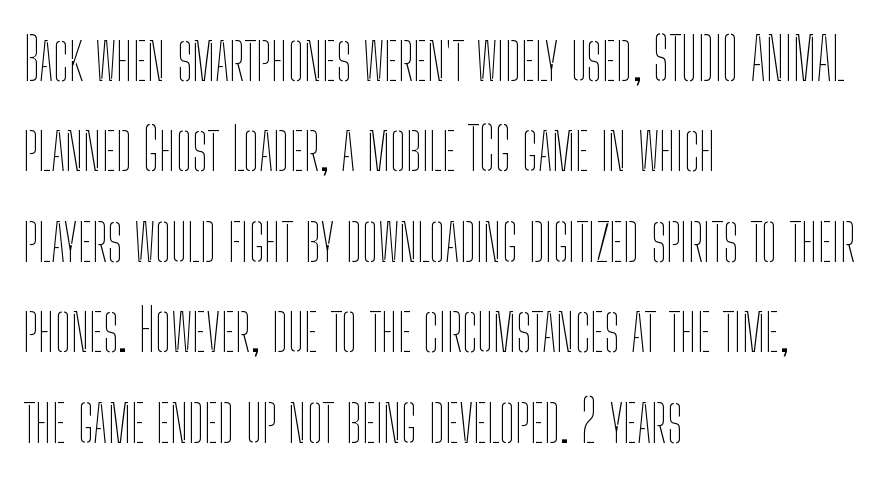
{"italic": "no", "bold": "no", "weight": "thin", "width": "condensed", "stroke_contrast": "low", "x_height": "medium", "monospaced": "no", "underline": "no", "align": "left", "line_spacing": "normal", "line_spacing_ratio": 1.56, "letter_spacing": "normal", "letter_spacing_em": 0.0, "glyph_px": 58}
